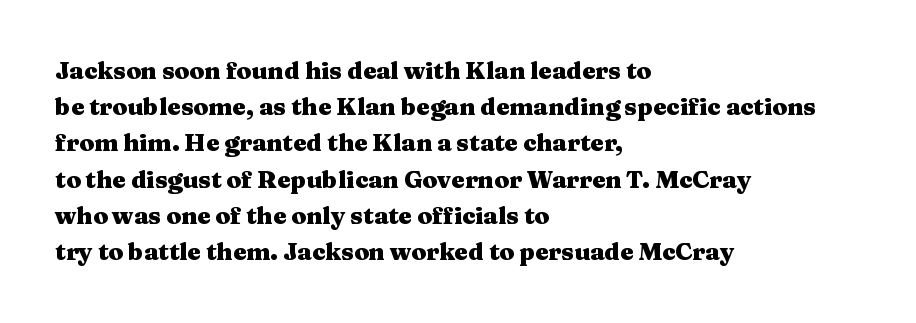
{"italic": "no", "bold": "yes", "underline": "no", "align": "left", "line_spacing": "normal", "line_spacing_ratio": 1.51, "letter_spacing": "normal", "letter_spacing_em": 0.0, "glyph_px": 24}
